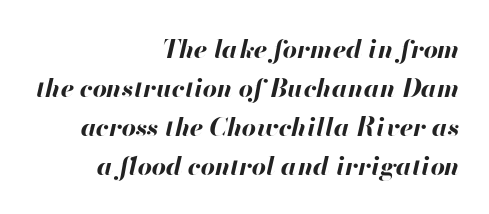
Q: Is the text bold? A: Yes.
Q: Is the text italic (slanted)? A: Yes, it leans right by about 13 degrees.
Q: Is the text underlined? A: No.
Q: How is the paragraph aligned? A: Right-aligned.
Q: Is the spacing between letters normal or unusually wide? A: Normal.
Q: Is the spacing between lines tight, normal or loose? A: Normal.
